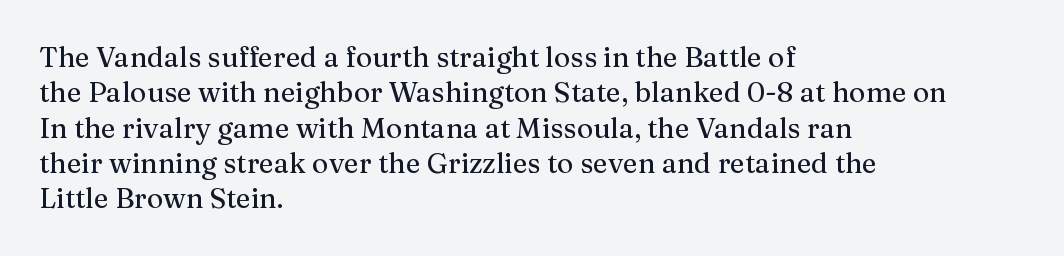
The image shows 28 px serif type, upright; set left-aligned, normal line spacing (1.26x), normal letter spacing, not underlined; medium stroke contrast and a medium x-height.
